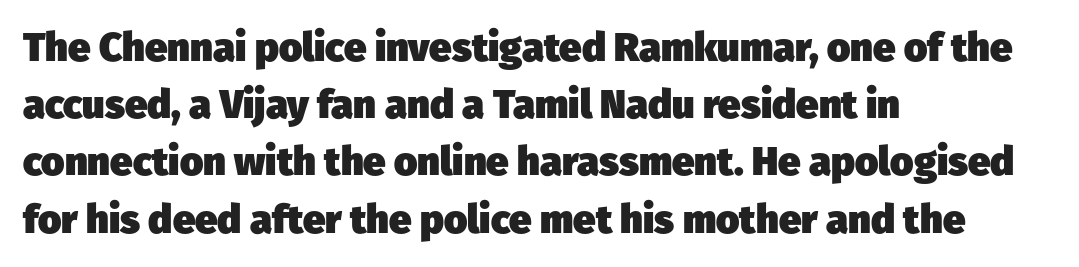
{"serif": "no", "bold": "yes", "weight": "heavy", "width": "normal", "stroke_contrast": "low", "x_height": "medium", "monospaced": "no", "underline": "no", "align": "left", "line_spacing": "normal", "line_spacing_ratio": 1.43, "letter_spacing": "normal", "letter_spacing_em": 0.0, "glyph_px": 40}
